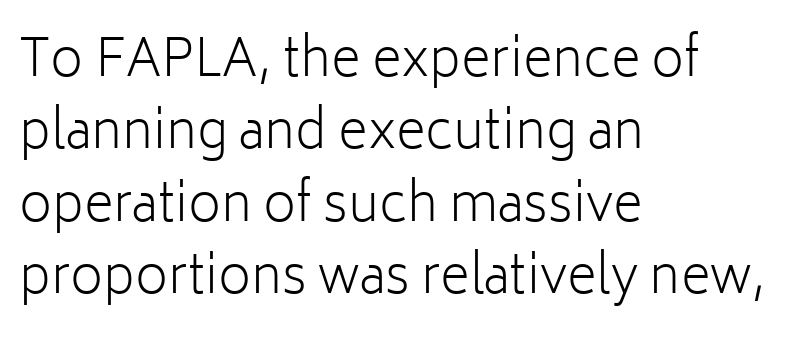
Q: Is the text bold? A: No.
Q: Is the text italic (slanted)? A: No, it is upright.
Q: Is the typeface a serif or a sans-serif typeface? A: Sans-serif.
Q: Is the text underlined? A: No.
Q: How is the paragraph aligned? A: Left-aligned.
Q: Is the spacing between letters normal or unusually wide? A: Normal.
Q: Is the spacing between lines tight, normal or loose? A: Normal.
Q: Width (condensed, normal, or wide)? A: Normal.
Q: Stroke contrast? A: Low.
Q: x-height? A: Medium.
Q: Monospaced? A: No.
